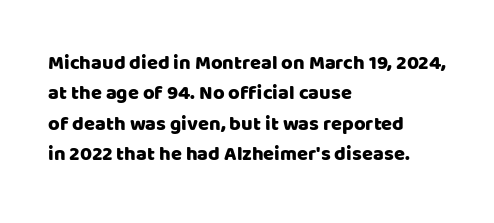
Characters follow at the spacing the type designer built in. The line-height multiplier appears to be the usual default. Just letters on the line, the space beneath them empty. It's the straight-up-and-down kind of type. Each line starts at the same left margin while the right side varies.
